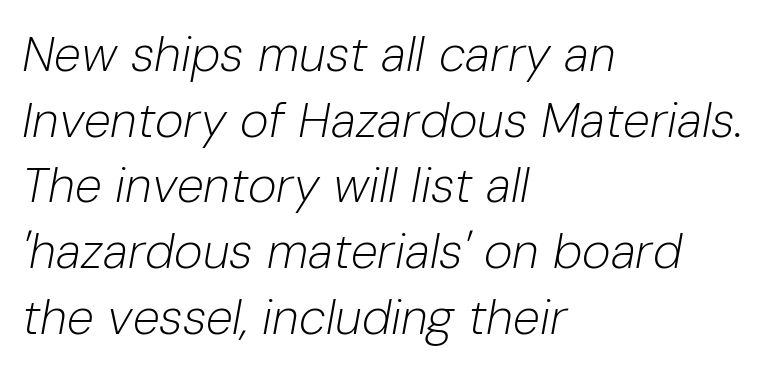
Students, note that the glyphs here touch the page at normal intervals. These lines are rendered in a variable-pitch font. Quick note: underline off. The space between consecutive lines is moderate.
